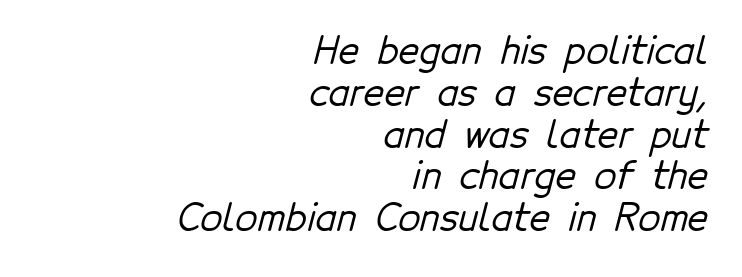
These lines are rendered in a variable-pitch font. These lines are set flush right with a ragged left edge. Letter spacing: default. Any mark beneath the type? The region is blank. The passage shown is typeset with a sans-serif family.
